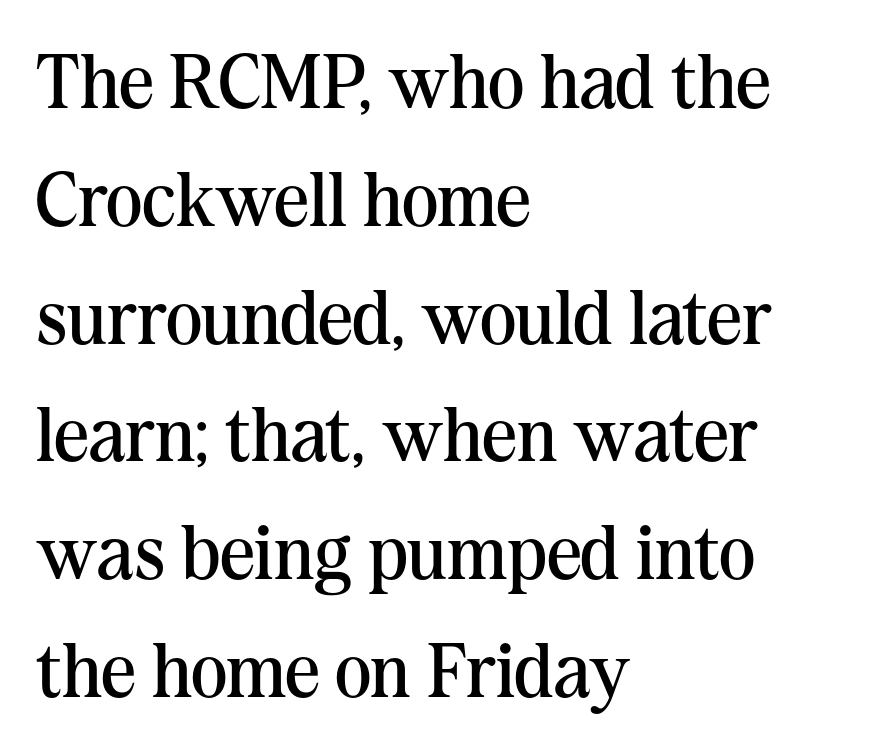
Bare-footed words on every line. The characters are drawn with everyday or finer stroke widths. The passage shown has conventional tracking throughout. The compositor pushed each line to the left boundary. Observe the serifs anchoring each vertical stroke in this sample. Proportional: the letters do not fall into vertical columns.
